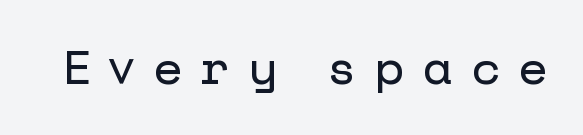
Q: Is the text italic (slanted)? A: No, it is upright.
Q: Is the typeface a serif or a sans-serif typeface? A: Sans-serif.
Q: Is the text underlined? A: No.
Q: Is the spacing between letters normal or unusually wide? A: Unusually wide.
Q: Width (condensed, normal, or wide)? A: Normal.
Q: Stroke contrast? A: Low.
Q: x-height? A: Medium.
